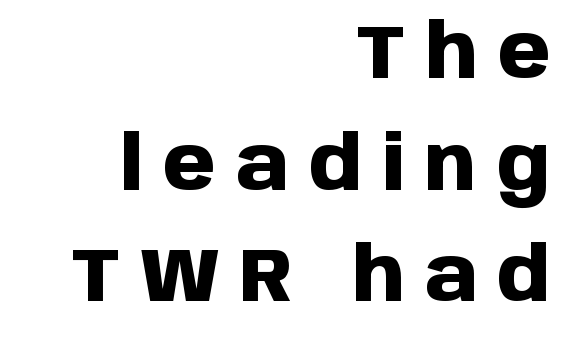
{"serif": "no", "italic": "no", "bold": "yes", "weight": "heavy", "width": "normal", "stroke_contrast": "low", "x_height": "large", "monospaced": "no", "underline": "no", "align": "right", "line_spacing": "normal", "line_spacing_ratio": 1.49, "letter_spacing": "wide", "letter_spacing_em": 0.27, "glyph_px": 75}
